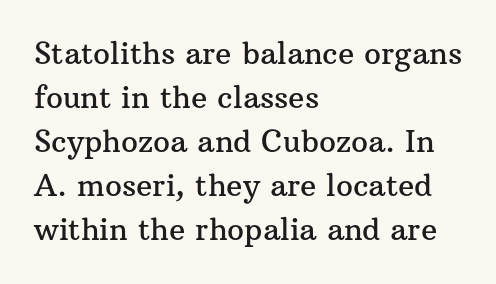
The image shows 30 px serif type, upright; set left-aligned, normal line spacing (1.47x), normal letter spacing, not underlined; medium stroke contrast and a medium x-height.
